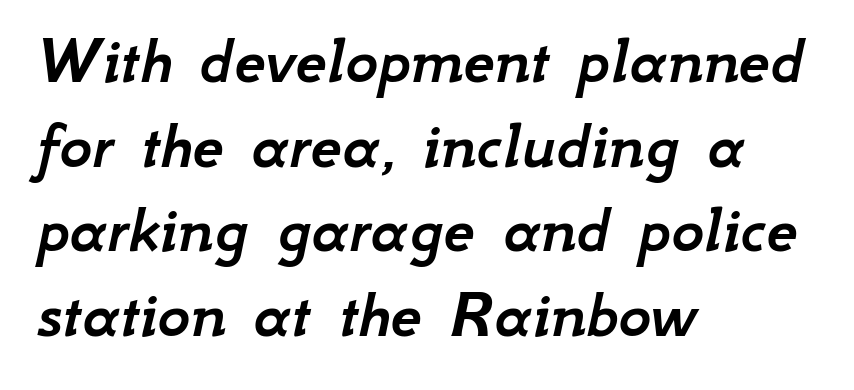
Q: Is the text italic (slanted)? A: Yes, it leans right by about 12 degrees.
Q: Is the text underlined? A: No.
Q: How is the paragraph aligned? A: Left-aligned.
Q: Is the spacing between letters normal or unusually wide? A: Normal.
Q: Width (condensed, normal, or wide)? A: Normal.
Q: Stroke contrast? A: Low.
Q: x-height? A: Small.
Q: Monospaced? A: No.
